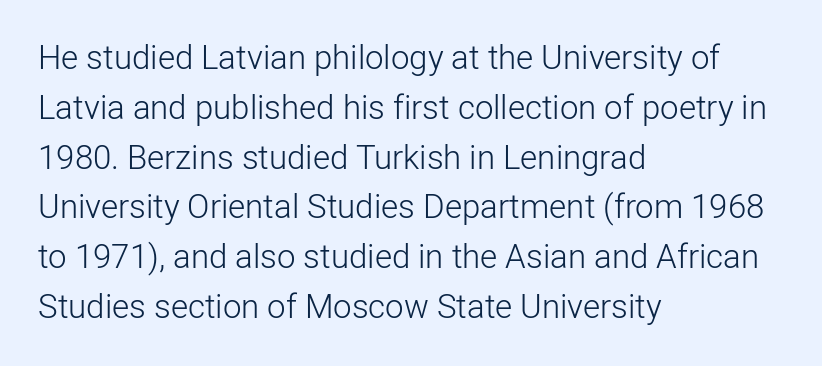
The image shows 33 px light sans-serif type, upright; set left-aligned, normal line spacing (1.51x), normal letter spacing, not underlined; low stroke contrast and a medium x-height.
